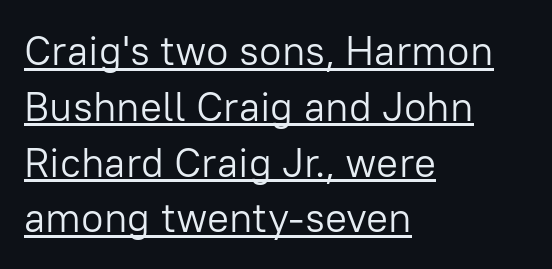
The image shows 41 px light sans-serif type, upright; set left-aligned, normal line spacing (1.36x), normal letter spacing, underlined; low stroke contrast and a medium x-height.
